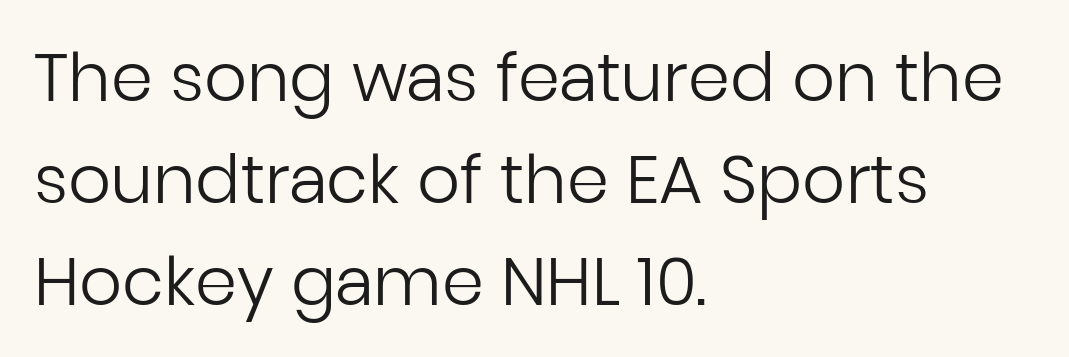
The image shows 67 px regular-weight sans-serif type, upright; set left-aligned, normal line spacing (1.52x), normal letter spacing, not underlined; low stroke contrast and a medium x-height.
